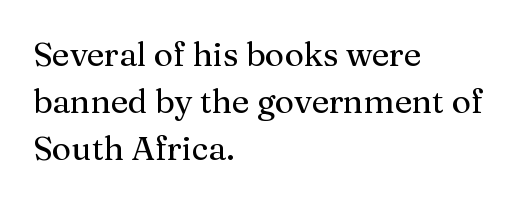
Q: Is the text italic (slanted)? A: No, it is upright.
Q: Is the typeface a serif or a sans-serif typeface? A: Serif.
Q: Is the text underlined? A: No.
Q: How is the paragraph aligned? A: Left-aligned.
Q: Is the spacing between letters normal or unusually wide? A: Normal.
Q: Is the spacing between lines tight, normal or loose? A: Normal.
Q: Width (condensed, normal, or wide)? A: Normal.
Q: Stroke contrast? A: Medium.
Q: x-height? A: Medium.
Q: Monospaced? A: No.
